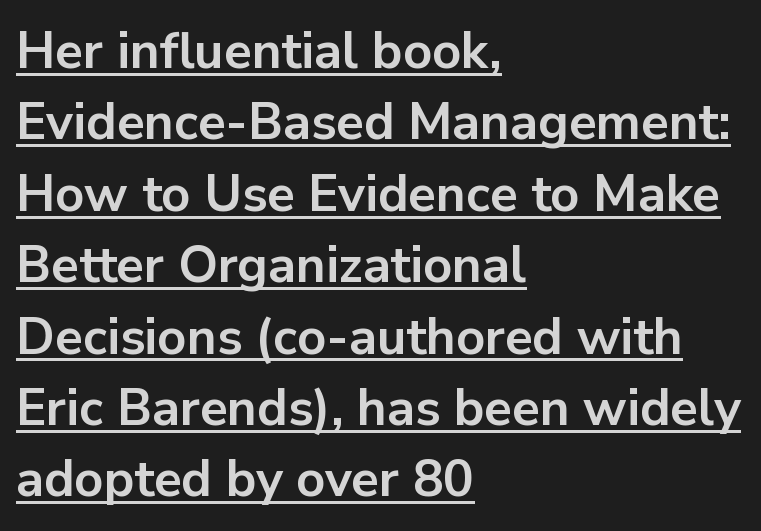
{"serif": "no", "italic": "no", "bold": "yes", "weight": "bold", "width": "normal", "stroke_contrast": "low", "x_height": "medium", "monospaced": "no", "underline": "yes", "align": "left", "line_spacing": "normal", "line_spacing_ratio": 1.4, "letter_spacing": "normal", "letter_spacing_em": 0.0, "glyph_px": 51}
